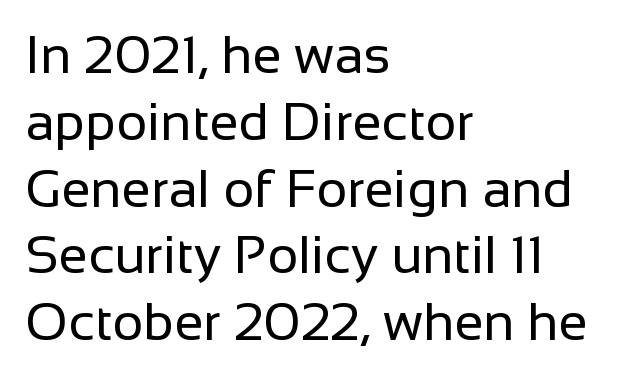
Q: Is the text bold? A: No.
Q: Is the text italic (slanted)? A: No, it is upright.
Q: Is the typeface a serif or a sans-serif typeface? A: Sans-serif.
Q: Is the text underlined? A: No.
Q: How is the paragraph aligned? A: Left-aligned.
Q: Is the spacing between letters normal or unusually wide? A: Normal.
Q: Is the spacing between lines tight, normal or loose? A: Normal.
Q: Width (condensed, normal, or wide)? A: Normal.
Q: Stroke contrast? A: Low.
Q: x-height? A: Medium.
Q: Monospaced? A: No.
